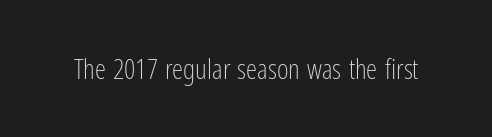
The image shows 28 px light, condensed sans-serif type, upright; set normal letter spacing, not underlined; low stroke contrast and a medium x-height.
